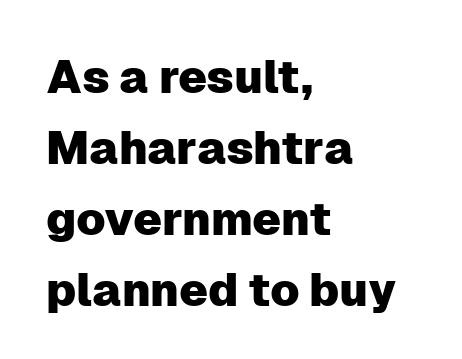
{"serif": "no", "italic": "no", "width": "normal", "stroke_contrast": "low", "x_height": "medium", "monospaced": "no", "underline": "no", "align": "left", "line_spacing": "normal", "line_spacing_ratio": 1.54, "letter_spacing": "normal", "letter_spacing_em": 0.0, "glyph_px": 46}
